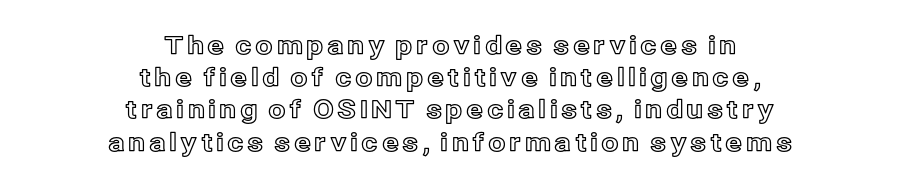
{"italic": "no", "underline": "no", "align": "center", "line_spacing": "normal", "line_spacing_ratio": 1.29, "glyph_px": 25}
